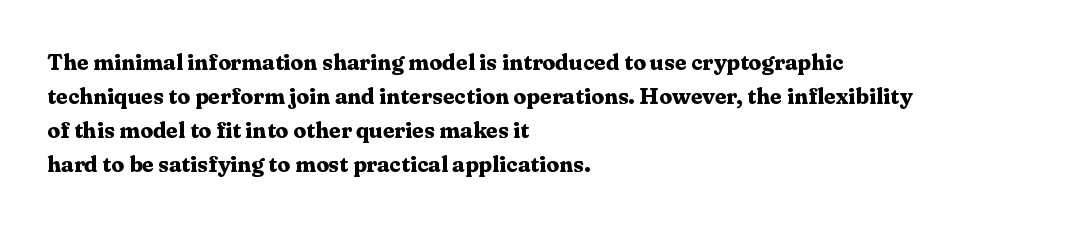
{"italic": "no", "bold": "yes", "underline": "no", "align": "left", "line_spacing": "normal", "line_spacing_ratio": 1.48, "letter_spacing": "normal", "letter_spacing_em": 0.0, "glyph_px": 23}
